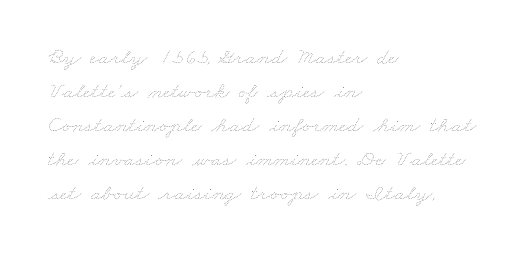
{"bold": "no", "underline": "no", "align": "left", "line_spacing": "normal", "line_spacing_ratio": 1.48, "letter_spacing": "normal", "letter_spacing_em": 0.0, "glyph_px": 23}
